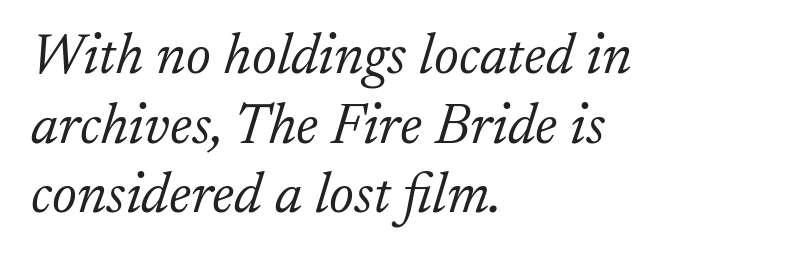
{"serif": "yes", "italic": "yes", "lean": "right", "slant_degrees": 17, "bold": "no", "weight": "light", "width": "normal", "stroke_contrast": "low", "x_height": "small", "monospaced": "no", "underline": "no", "align": "left", "line_spacing_ratio": 1.22, "letter_spacing": "normal", "letter_spacing_em": 0.0, "glyph_px": 57}
